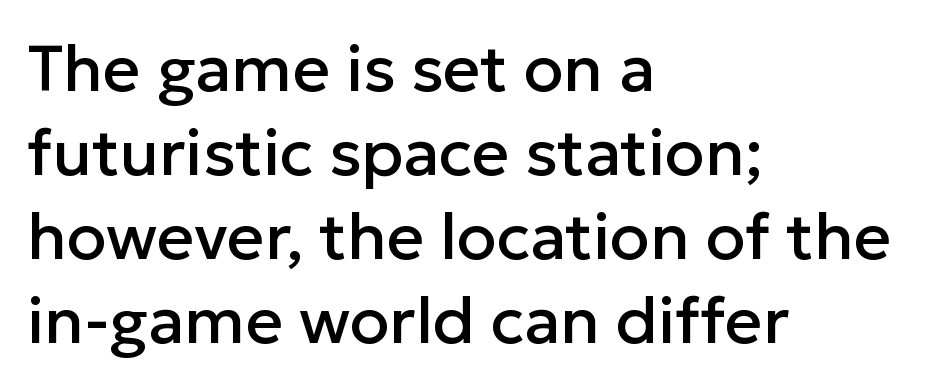
Vertical spacing — default. The letters sit at their default tracking, neither squeezed nor spread. The zone under the glyphs is completely vacant. Does the lettering tilt? It doesn't — this is upright. A sans-serif font was chosen for this passage.
